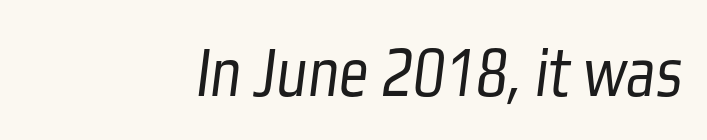
The characters display no serif detailing; their extremities are plain. No letter is thick-stroked: the sample isn't bold. Caption: multi-line text, flush right, ragged left. Words float on clear page, feet unadorned. Character widths vary here, with narrow letters taking less room than wide ones. Tracking here is standard; glyphs follow each other at the usual distance.
